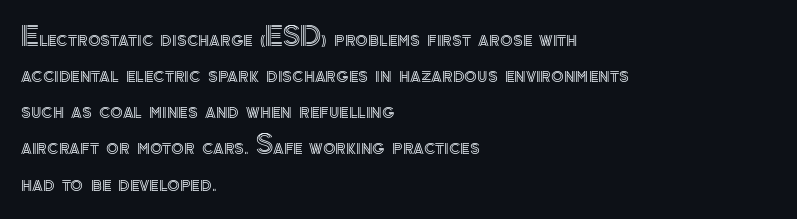
The image shows 26 px text type, upright; set left-aligned, normal line spacing (1.39x), normal letter spacing, not underlined.
